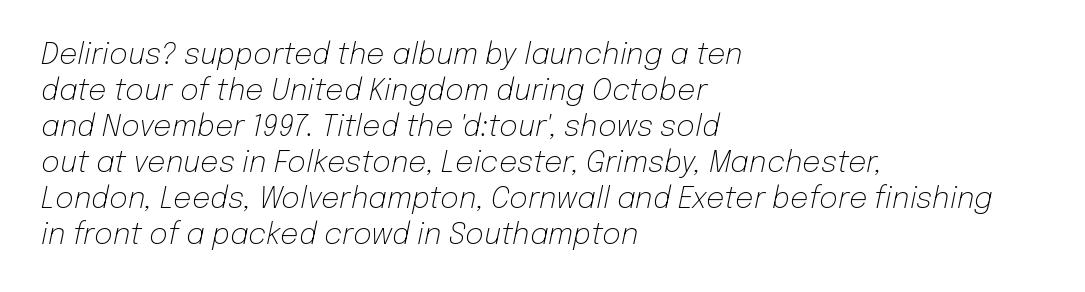
The passage shown leans; its letterforms are oblique. No chunkiness to these letters — they're not bold. Underlining? Definitely not there. Caption: standard tracking, unaltered. A student would call this left alignment; a typographer would say flush left, rag right. A typesetter would call this proportional, since set widths differ per character.
